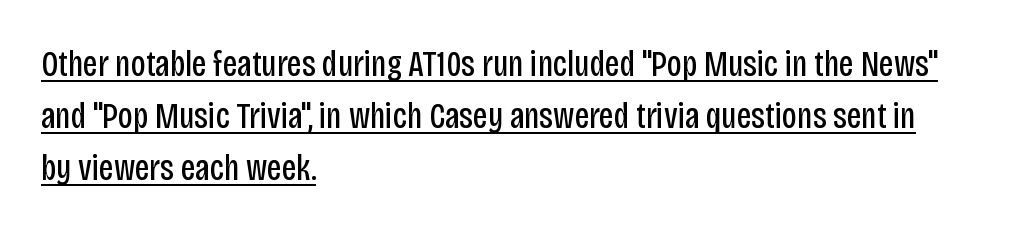
In terms of leading, this rendering sits right in the middle. The cut favours lightness, reaching ordinary text weight at its darkest. Emphasis is given by a line drawn under the lettering. Note the varied advance widths — an 'i' is clearly narrower than an 'm'.
